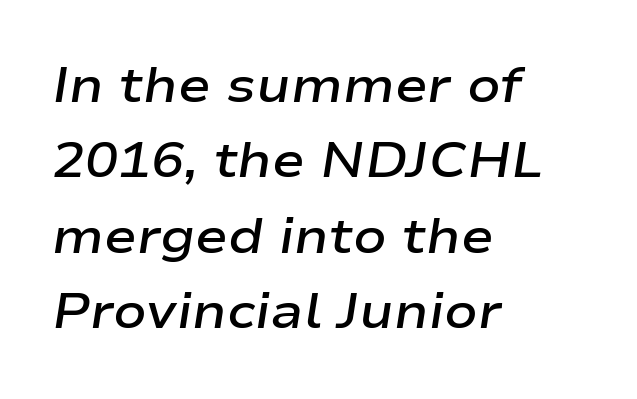
Spacing verdict: proportional, widths tailored to each character. Its strokes are somewhat broadened, the hallmark of semibold type. Whoever set this chose a conventional vertical rhythm. Horizontal alignment here is leftward, the default for most running prose. Is the letter spacing exaggerated? No — it looks like the ordinary default.
